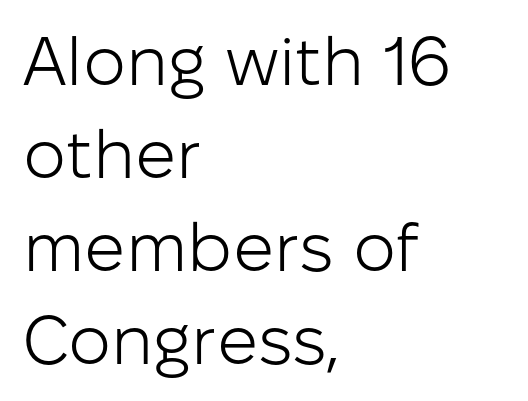
These glyphs show unthickened strokes, regular width or finer. The type sits square on the baseline with zero lean. This sample uses a sans-serif face. The words here are not underlined.
